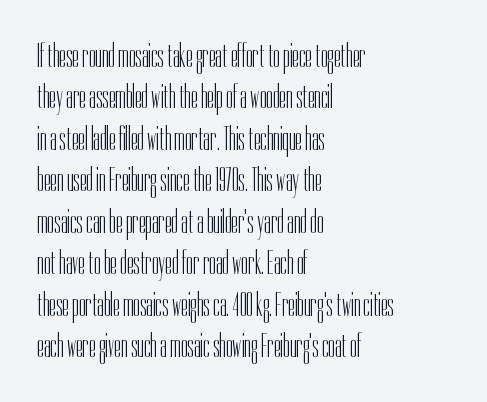
Do the letters lean? They stand straight. Is this a sans? Yes — the strokes have no serifs. Only glyphs here, with clear space below each row. Think of a printed novel: that variable character pitch is what you see here. A quiet, ordinary-to-light weight characterises the typeface. The passage is arranged the way most books set body copy — flush left.
